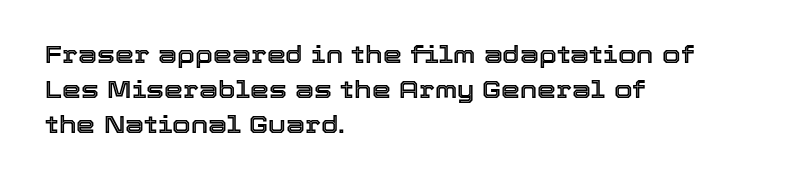
The image shows 24 px text type, upright; set left-aligned, normal line spacing (1.46x), normal letter spacing, not underlined.
